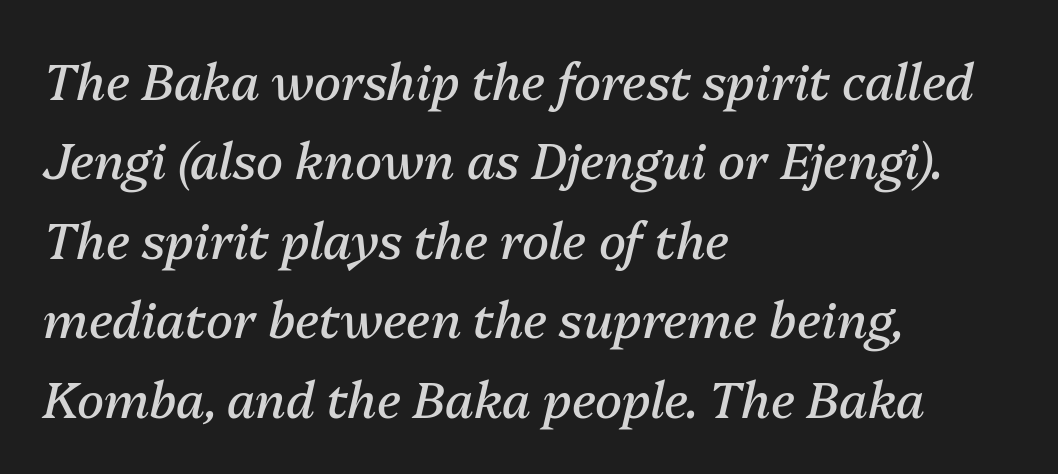
Is the stroke heavy? The answer is a plain regular-or-lighter. Quick note: interline space is typical. Anything drawn beneath the words? Only blank space. Looks like regular typesetting: each glyph gets only the width it needs. The letters sit at their default tracking, neither squeezed nor spread.
